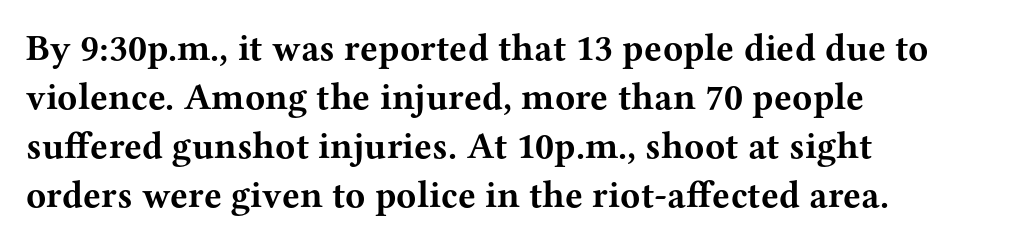
Q: Is the text bold? A: Yes.
Q: Is the text italic (slanted)? A: No, it is upright.
Q: Is the typeface a serif or a sans-serif typeface? A: Serif.
Q: Is the text underlined? A: No.
Q: How is the paragraph aligned? A: Left-aligned.
Q: Is the spacing between letters normal or unusually wide? A: Normal.
Q: Is the spacing between lines tight, normal or loose? A: Normal.
Q: Width (condensed, normal, or wide)? A: Wide.
Q: Stroke contrast? A: Medium.
Q: x-height? A: Medium.
Q: Monospaced? A: No.
